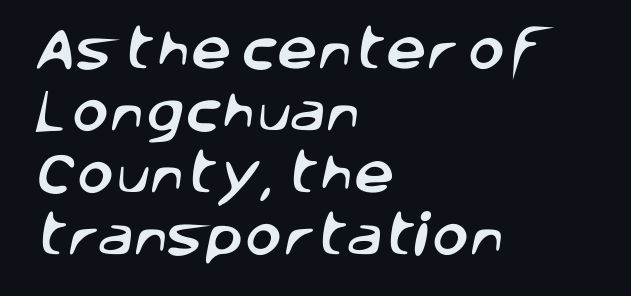
The image shows 45 px sans-serif type; set left-aligned, normal line spacing (1.38x), normal letter spacing, not underlined; low stroke contrast and a large x-height.
